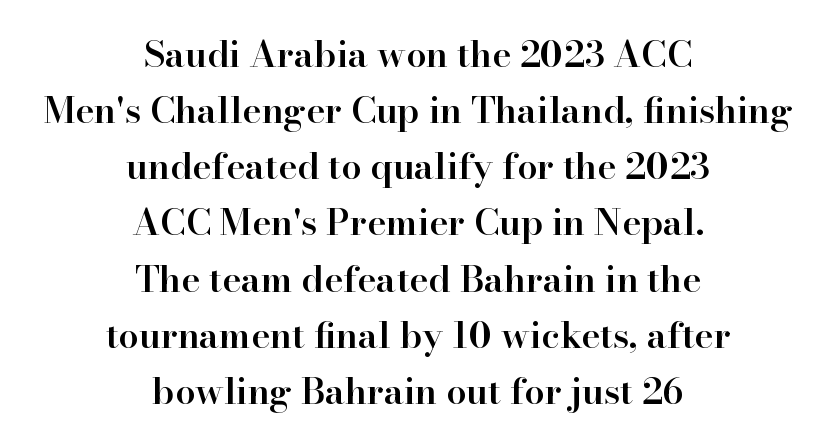
Every row of glyphs is offset so its center matches the block's center. The face used here is proportionally spaced, like ordinary book or web type. In terms of letterspacing, this is plain default setting. Type style note: has serifs. Designer's note — italics off, roman on.
